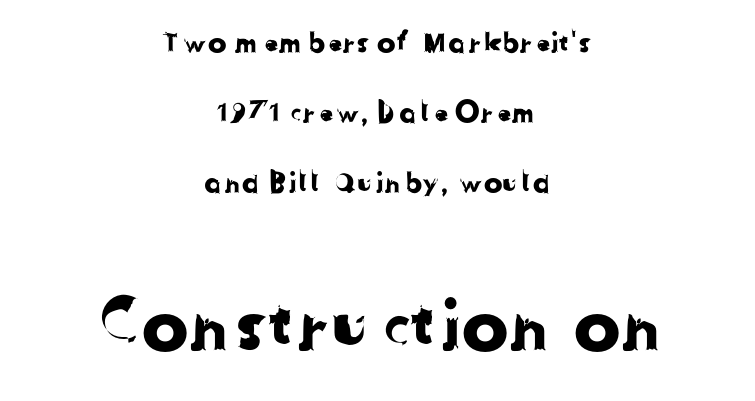
Q: Is the typeface a serif or a sans-serif typeface? A: Sans-serif.
Q: Is the text underlined? A: No.
Q: How is the paragraph aligned? A: Centered.
Q: Is the spacing between letters normal or unusually wide? A: Normal.
Q: Is the spacing between lines tight, normal or loose? A: Loose.
Q: Which block of text is set in a larger size, the first (top) or the second (bottom)? A: The second (bottom) one.
Q: Width (condensed, normal, or wide)? A: Normal.
Q: Stroke contrast? A: Low.
Q: x-height? A: Medium.
Q: Monospaced? A: No.
